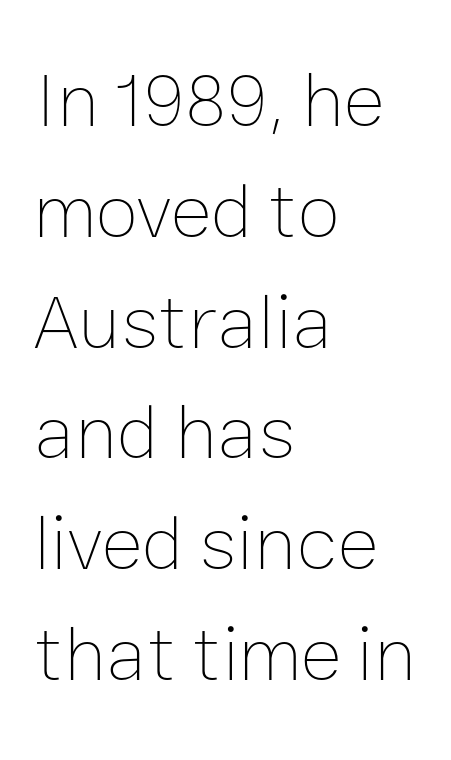
The image shows 78 px thin type, upright; set left-aligned, normal line spacing (1.42x), normal letter spacing, not underlined; low stroke contrast and a medium x-height.
